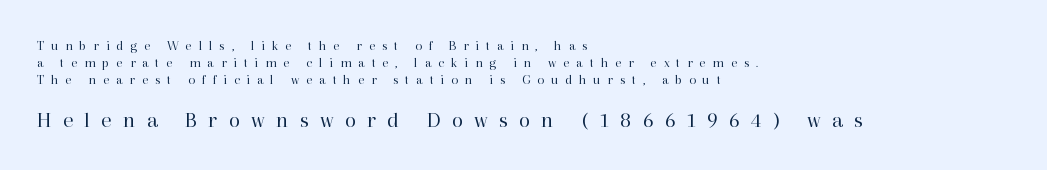
The image shows 23 px text type, upright; set left-aligned, line spacing 1.22x, unusually wide letter spacing (+0.49 em), not underlined; the second (bottom) block is 1.64x larger.
